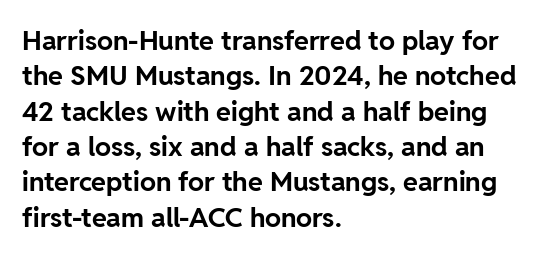
A clean baseline with only descenders dipping below it. These lines stack with their left ends in a neat column. Regular leading. Pretty heavy lettering here — definitely bold. Does extra space separate the letters? No, they use regular spacing.
